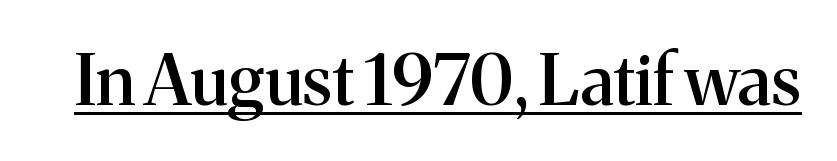
The image shows 70 px semibold serif type, upright; set normal letter spacing, underlined; medium stroke contrast and a medium x-height.
